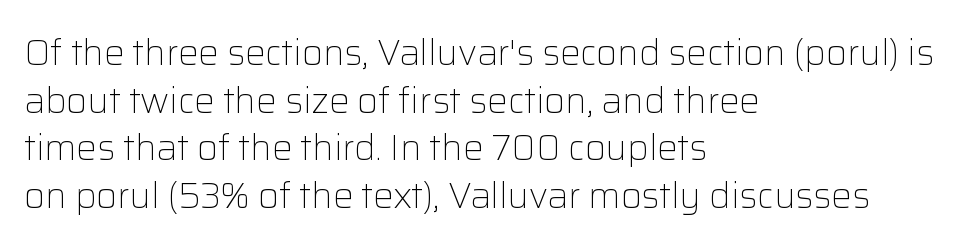
The image shows 36 px light sans-serif type, upright; set left-aligned, normal line spacing (1.32x), normal letter spacing, not underlined; low stroke contrast and a medium x-height.
